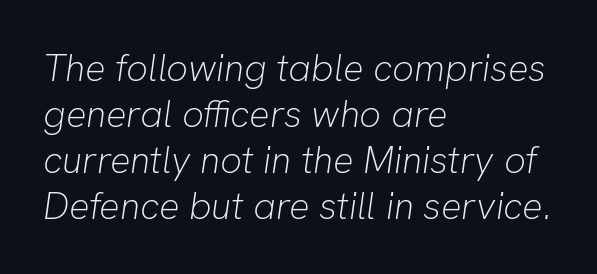
Q: Is the text bold? A: No.
Q: Is the text italic (slanted)? A: Yes, it leans right by about 8 degrees.
Q: Is the text underlined? A: No.
Q: How is the paragraph aligned? A: Left-aligned.
Q: Is the spacing between letters normal or unusually wide? A: Normal.
Q: Width (condensed, normal, or wide)? A: Normal.
Q: Stroke contrast? A: Low.
Q: x-height? A: Medium.
Q: Monospaced? A: No.
